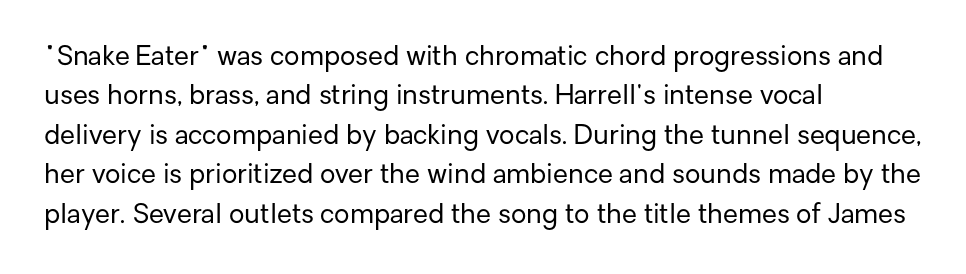
The image shows 27 px text type, upright; set left-aligned, normal line spacing (1.46x), normal letter spacing, not underlined.
